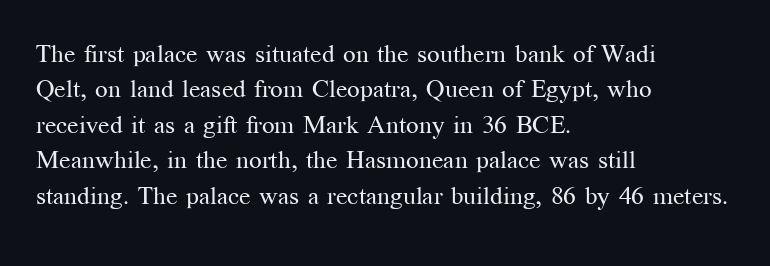
Plain, unruled lines of type. Is the type heavy? It reads as light-to-regular instead. Interline gaps are of average width in this sample. In terms of posture, this sample is upright. These lines are set flush left with a ragged right edge. Nothing unusual about the tracking: characters are spaced as the font intends.
